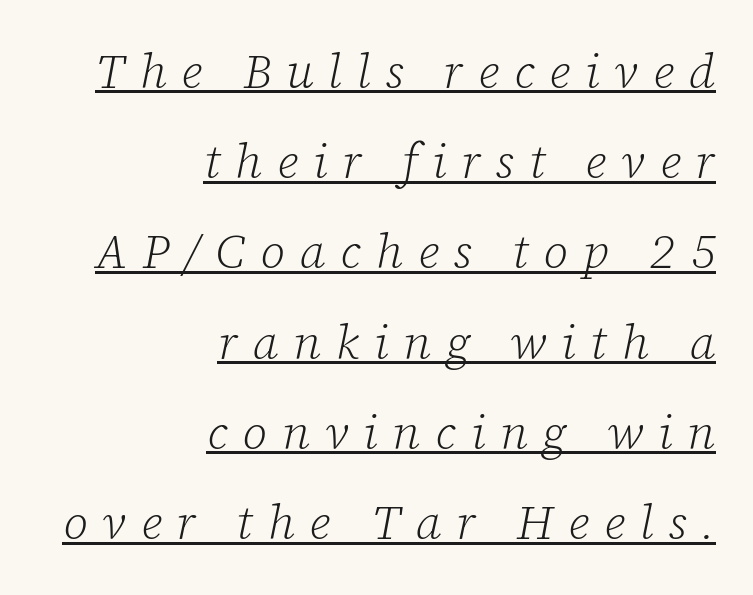
The image shows 48 px light serif type, italic (leaning right); set right-aligned, line spacing 1.88x, unusually wide letter spacing (+0.31 em), underlined; low stroke contrast and a medium x-height.
